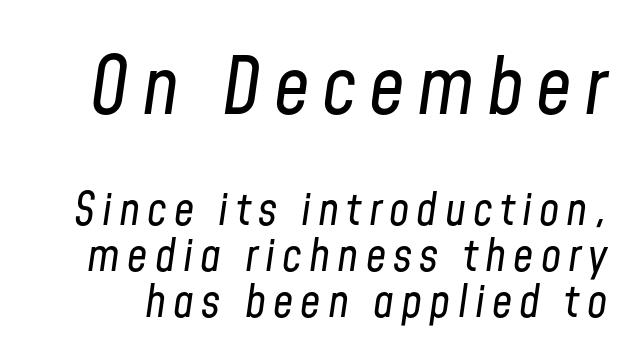
The image shows 79 px regular-weight, condensed type, italic (leaning right); set tight line spacing (1.02x), not underlined; the first (top) block is 1.76x larger; low stroke contrast and a medium x-height.
